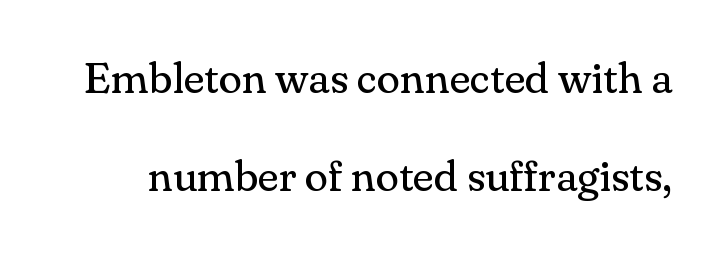
The glyphs in this specimen are seriffed. The gap between lines stays unmarked. A roman cut, with each character standing at attention. Quick note: interline space is abundant. Standard letterfit; no display-style spreading of the glyphs.
